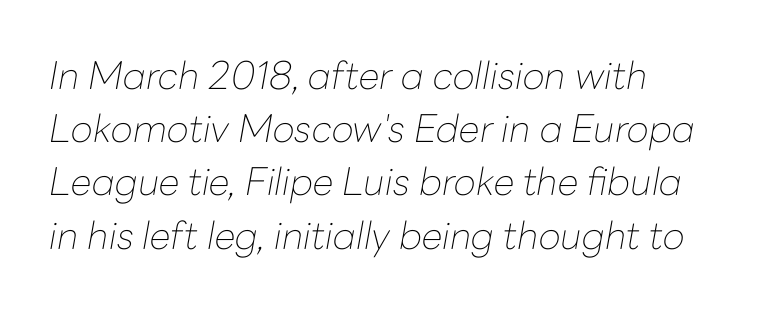
Vertical spacing — default. Each letter keeps its own natural width here, so spacing adapts to shape. The words here are not underlined. Short note: letters normally spaced. The font sits on the lighter half of the weight spectrum, regular included. The typography opts for an oblique posture over an upright one.
